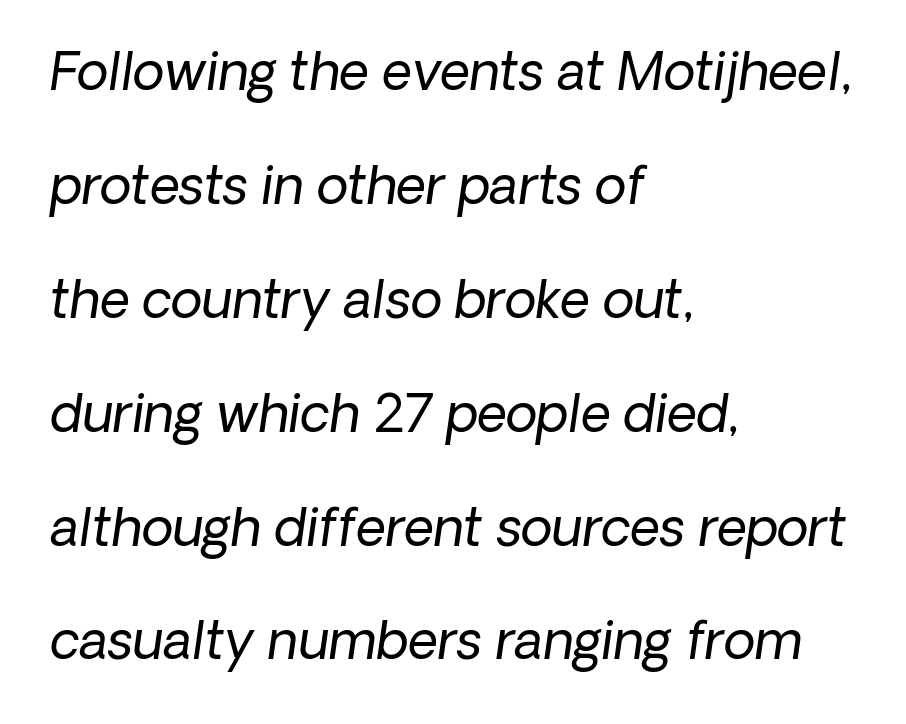
Note: no serifs on the glyphs. Varying glyph widths throughout — classic text-font behaviour. Weight: not bold — regular or lighter. Airy leading. The string is rendered with underlining switched off.
